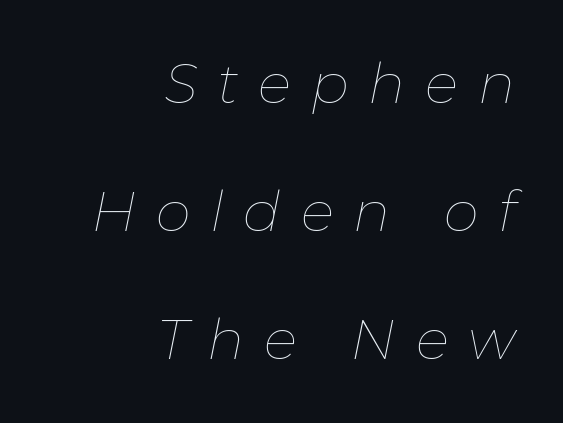
Does the lettering tilt? It does — this is italic. The lines in this sample share a right terminus and differ only in where they begin. Descender tails drop into unmarked territory. Line spacing here is loose. A typesetter would call this proportional, since set widths differ per character.
